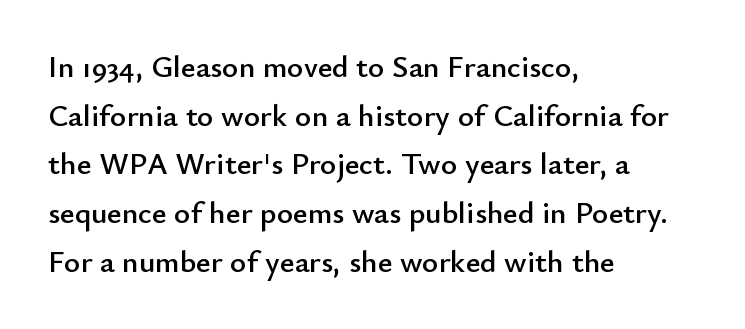
Casual observation: everything's shoved over to the left. Spacing verdict: proportional, widths tailored to each character. Does extra space separate the letters? No, they use regular spacing. The strip under each line holds only bare page. Notice how descenders clear the ascenders below comfortably — that's standard leading. The text was rendered using a sans face with plain stroke endings.
